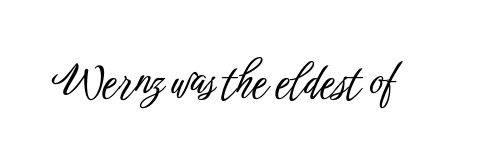
{"serif": "no", "width": "condensed", "stroke_contrast": "low", "x_height": "medium", "monospaced": "no", "underline": "no", "letter_spacing": "normal", "letter_spacing_em": 0.0, "glyph_px": 42}
